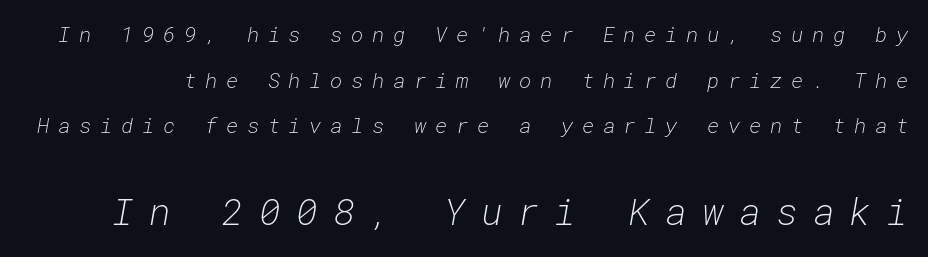
Italic: yes, the glyphs are oblique. Successive baselines arrive slowly, with a big drop between each. If you squint, the bottom block still reads clearly — it's the larger of the two. How are the letters spaced? Widely, with obvious added tracking. The weight tops out at a normal text grade.
